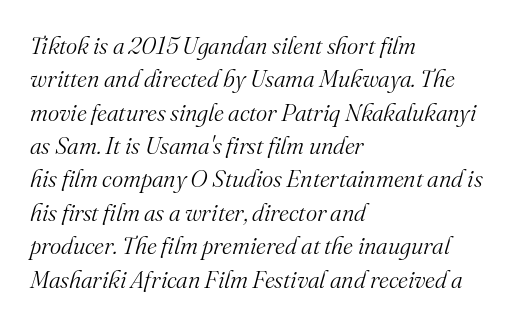
Q: Is the text bold? A: No.
Q: Is the text italic (slanted)? A: Yes, it leans right by about 16 degrees.
Q: Is the text underlined? A: No.
Q: How is the paragraph aligned? A: Left-aligned.
Q: Is the spacing between letters normal or unusually wide? A: Normal.
Q: Is the spacing between lines tight, normal or loose? A: Normal.
